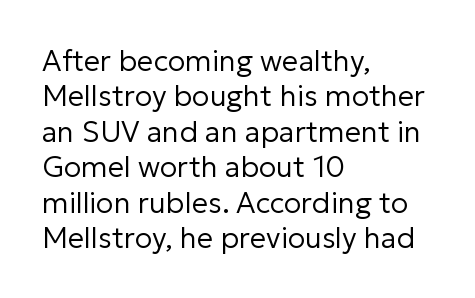
Q: Is the text bold? A: No.
Q: Is the text italic (slanted)? A: No, it is upright.
Q: Is the typeface a serif or a sans-serif typeface? A: Sans-serif.
Q: Is the text underlined? A: No.
Q: How is the paragraph aligned? A: Left-aligned.
Q: Is the spacing between letters normal or unusually wide? A: Normal.
Q: Width (condensed, normal, or wide)? A: Normal.
Q: Stroke contrast? A: Low.
Q: x-height? A: Medium.
Q: Monospaced? A: No.
